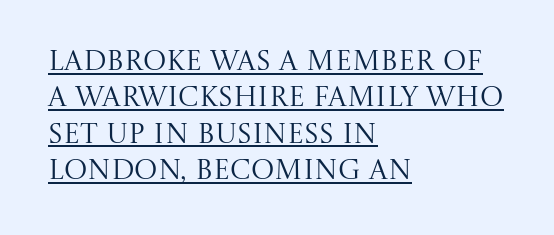
The image shows 28 px regular-weight serif type, upright; set left-aligned, normal line spacing (1.3x), normal letter spacing, underlined; medium stroke contrast and a large x-height.
